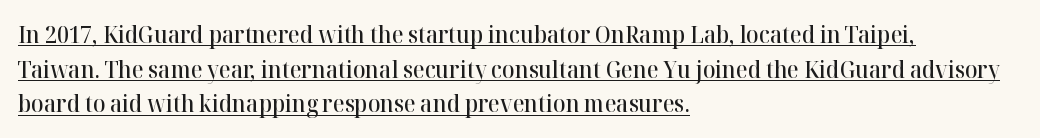
The image shows 23 px text type, upright; set left-aligned, normal line spacing (1.51x), normal letter spacing, underlined.
